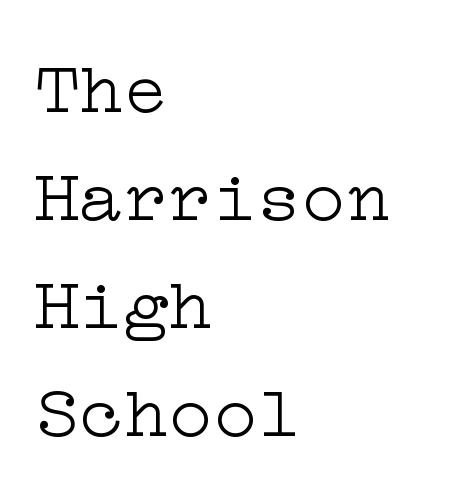
{"serif": "yes", "italic": "no", "bold": "no", "weight": "light", "width": "wide", "stroke_contrast": "low", "x_height": "medium", "underline": "no", "align": "left", "line_spacing": "normal", "line_spacing_ratio": 1.46, "letter_spacing": "normal", "letter_spacing_em": 0.0, "glyph_px": 74}
